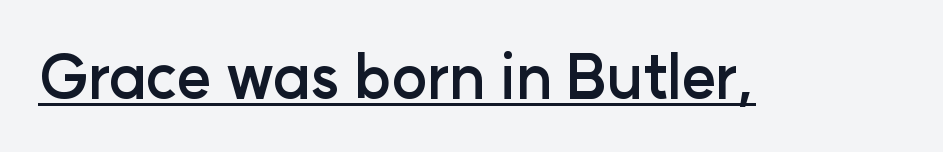
Short note: letters normally spaced. The passage shown is typed in a proportional face where columns would drift. Stroke thickness is high; the sample reads as a true bold. The face used here appears with an underline applied. Upright lettering throughout.
